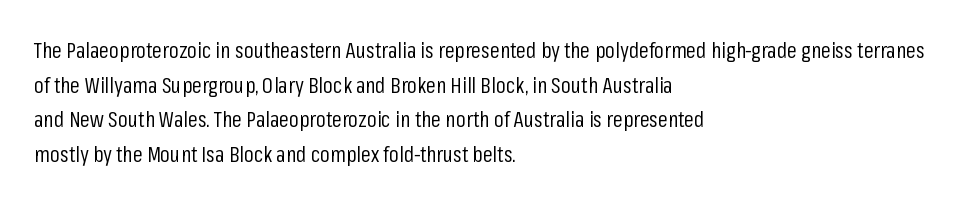
The image shows 22 px text type, upright; set left-aligned, normal line spacing (1.57x), normal letter spacing, not underlined.
